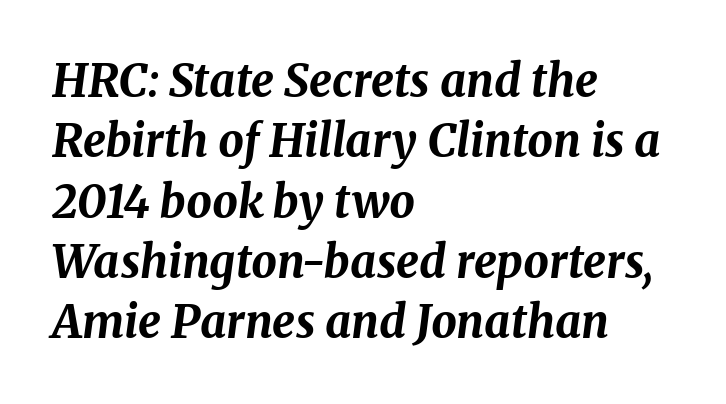
Typeset ragged right — the left edge is the straight one. Characters are canted at an angle relative to the baseline's perpendicular. Standard letterfit; no display-style spreading of the glyphs. The strip under each line holds only bare page. Varying glyph widths throughout — classic text-font behaviour. Notice how descenders clear the ascenders below comfortably — that's standard leading.
